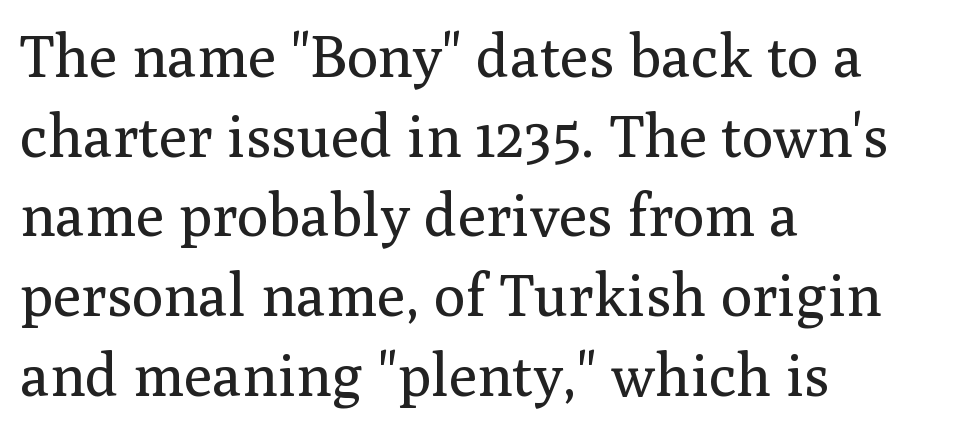
{"serif": "yes", "italic": "no", "bold": "no", "weight": "regular", "width": "normal", "stroke_contrast": "medium", "x_height": "medium", "monospaced": "no", "underline": "no", "align": "left", "line_spacing": "normal", "line_spacing_ratio": 1.35, "letter_spacing": "normal", "letter_spacing_em": 0.0, "glyph_px": 59}
